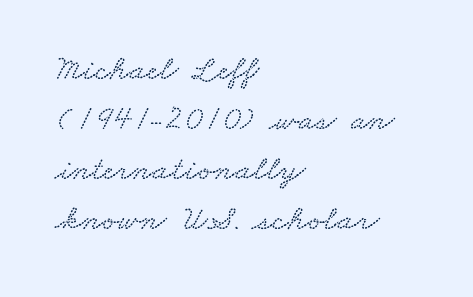
The image shows 35 px wide type; set left-aligned, normal line spacing (1.43x), normal letter spacing, not underlined; low stroke contrast and a small x-height.
